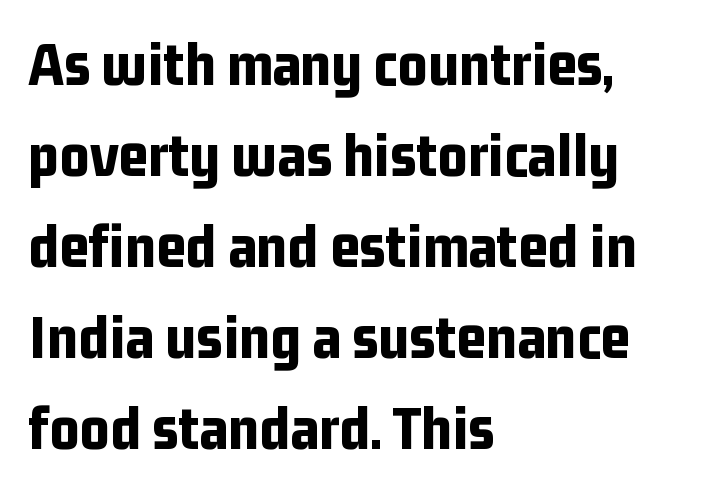
Set as a true bold cut, around the 700 mark. Caption: multi-line text, flush left, ragged right. Words float on clear page, feet unadorned. This is the regular roman posture of the typeface. What's the leading like? Ordinary, nothing unusual.
